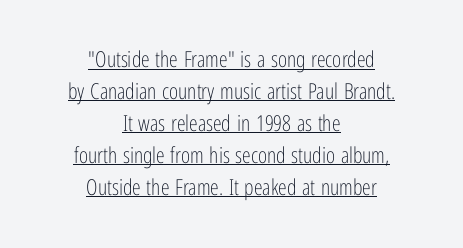
{"italic": "no", "bold": "no", "underline": "yes", "align": "center", "line_spacing": "normal", "line_spacing_ratio": 1.45, "letter_spacing": "normal", "letter_spacing_em": 0.0, "glyph_px": 22}
